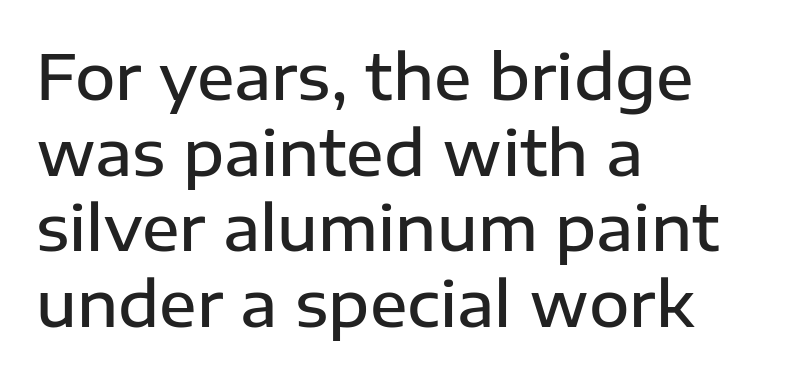
The sample has been set in demibold, a notch under bold. The rag falls on the right side of this text block. Varying glyph widths throughout — classic text-font behaviour. The space directly below the letters is spotless. The gaps between neighbouring characters are ordinary and unremarkable. The designer went with a sans here, leaving each stem footless.
